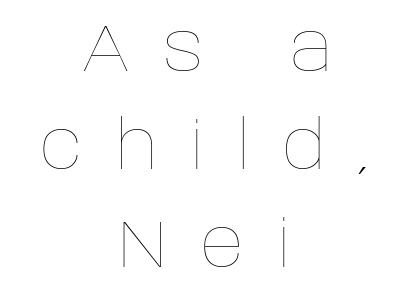
{"italic": "no", "bold": "no", "weight": "thin", "width": "normal", "stroke_contrast": "low", "x_height": "large", "monospaced": "no", "underline": "no", "align": "center", "line_spacing": "normal", "line_spacing_ratio": 1.46, "letter_spacing": "wide", "letter_spacing_em": 0.49, "glyph_px": 67}
